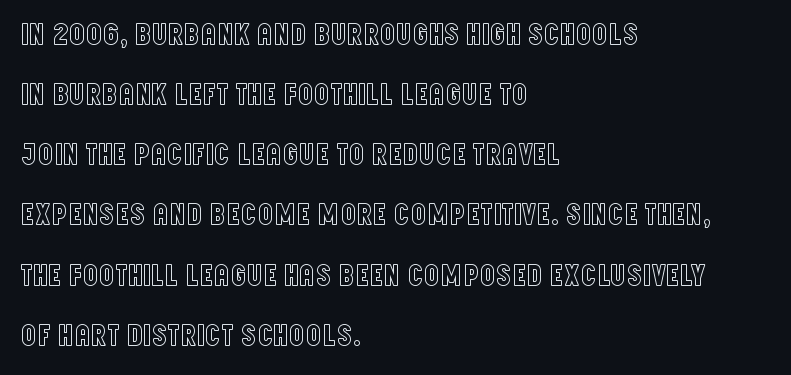
The image shows 31 px condensed type, upright; set left-aligned, loose line spacing (1.94x), normal letter spacing, not underlined; a large x-height.
